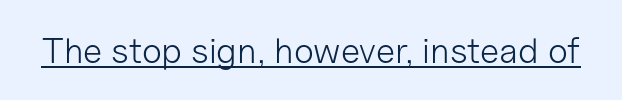
Q: Is the text bold? A: No.
Q: Is the text italic (slanted)? A: No, it is upright.
Q: Is the typeface a serif or a sans-serif typeface? A: Sans-serif.
Q: Is the text underlined? A: Yes.
Q: Is the spacing between letters normal or unusually wide? A: Normal.
Q: Width (condensed, normal, or wide)? A: Normal.
Q: Stroke contrast? A: Low.
Q: x-height? A: Medium.
Q: Monospaced? A: No.
